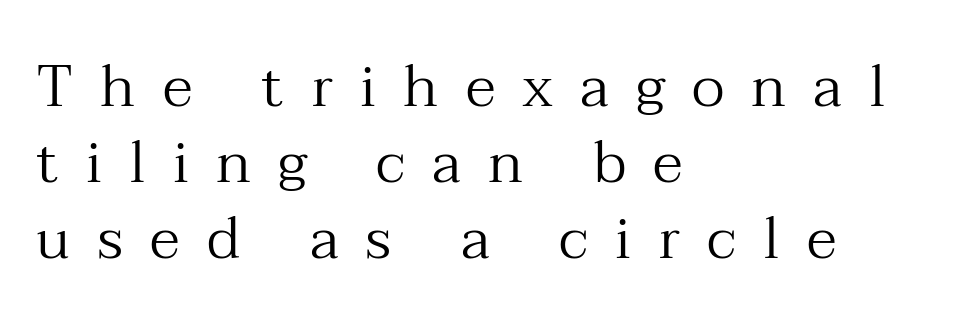
{"serif": "yes", "italic": "no", "bold": "no", "weight": "regular", "width": "normal", "stroke_contrast": "medium", "x_height": "medium", "monospaced": "no", "underline": "no", "align": "left", "line_spacing": "normal", "line_spacing_ratio": 1.29, "letter_spacing": "wide", "letter_spacing_em": 0.46, "glyph_px": 59}
